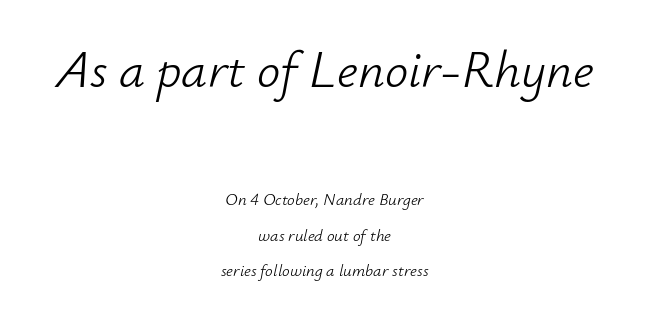
Nobody touched the tracking dial on this one. Think standard paragraph weight, or any step lighter than that. Baseline-to-baseline distance is far greater than the letter height. Looking at the ascenders, they clearly lean.
